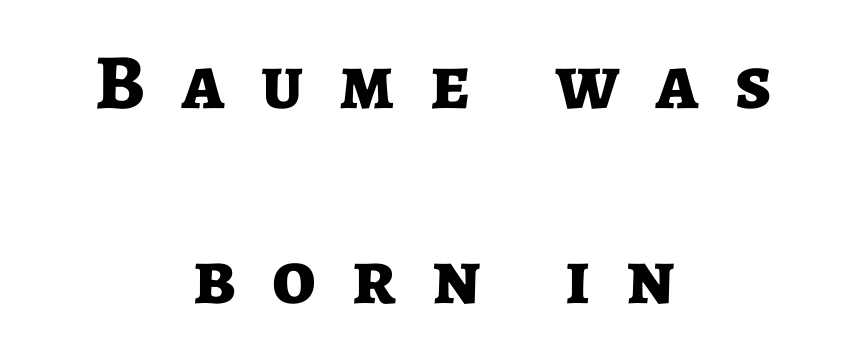
The image shows 78 px bold sans-serif type, upright; set centered, loose line spacing (2.5x), unusually wide letter spacing (+0.46 em), not underlined; low stroke contrast and a medium x-height.
